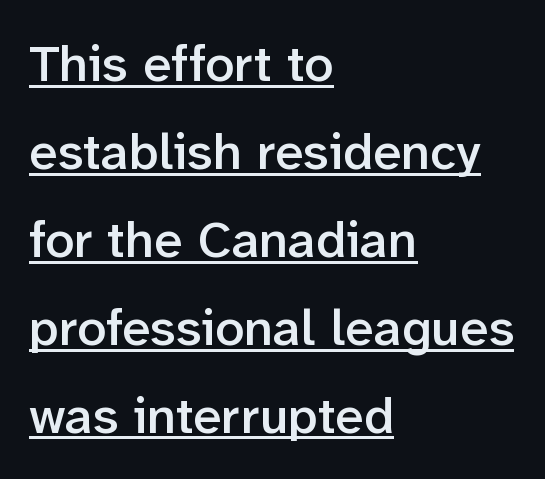
{"serif": "no", "italic": "no", "bold": "semi", "weight": "semibold", "width": "normal", "stroke_contrast": "low", "x_height": "medium", "monospaced": "no", "underline": "yes", "align": "left", "line_spacing": "normal", "line_spacing_ratio": 1.69, "letter_spacing": "normal", "letter_spacing_em": 0.0, "glyph_px": 52}
